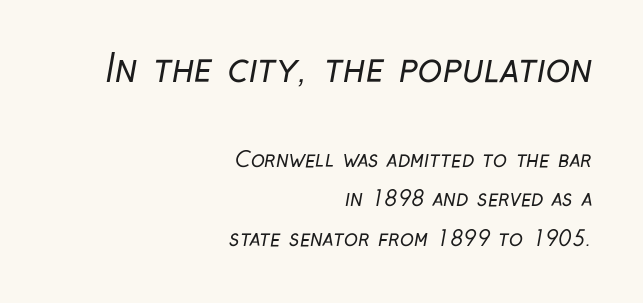
The image shows 37 px regular-weight, condensed sans-serif type; set right-aligned, line spacing 1.86x, normal letter spacing, not underlined; the first (top) block is 1.76x larger; low stroke contrast and a medium x-height.
